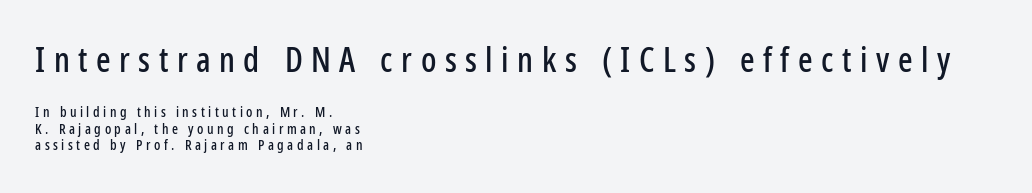
{"serif": "no", "italic": "no", "width": "condensed", "stroke_contrast": "low", "x_height": "medium", "monospaced": "no", "underline": "no", "align": "left", "line_spacing_ratio": 1.18, "letter_spacing": "wide", "letter_spacing_em": 0.25, "larger_block": "first", "size_ratio": 2.43, "glyph_px": 34}
